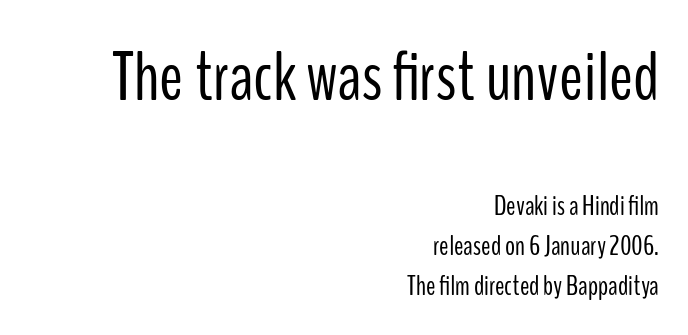
Designer's note — italics off, roman on. These glyphs show unthickened strokes, regular width or finer. Letter spacing: default. The compositor pushed each line to the right boundary.
